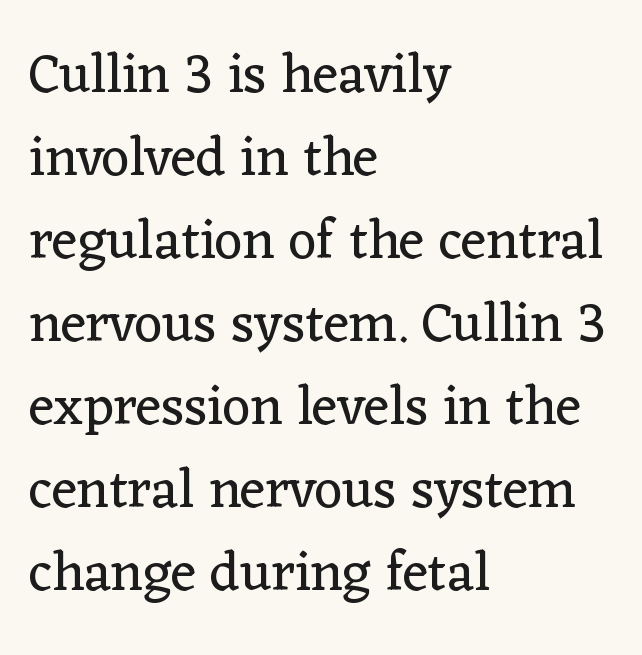
{"serif": "yes", "italic": "no", "bold": "no", "weight": "regular", "width": "normal", "stroke_contrast": "low", "x_height": "medium", "monospaced": "no", "underline": "no", "align": "left", "line_spacing": "normal", "line_spacing_ratio": 1.51, "letter_spacing": "normal", "letter_spacing_em": 0.0, "glyph_px": 55}
